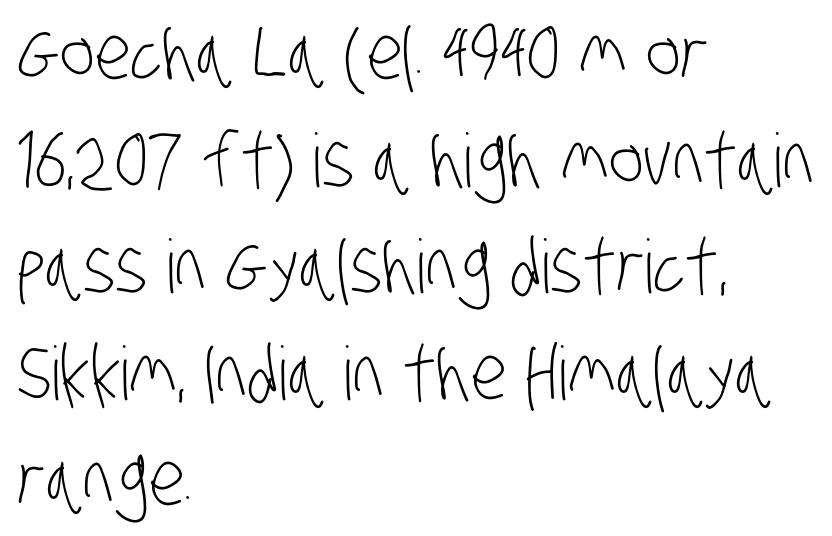
The image shows 74 px light, condensed sans-serif type; set left-aligned, normal line spacing (1.44x), normal letter spacing, not underlined; low stroke contrast and a large x-height.
